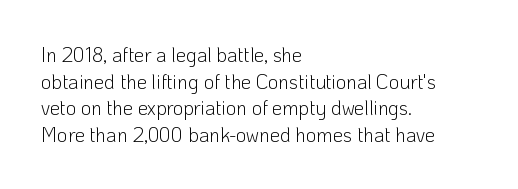
The image shows 20 px text type, upright; set left-aligned, normal line spacing (1.33x), normal letter spacing, not underlined.
